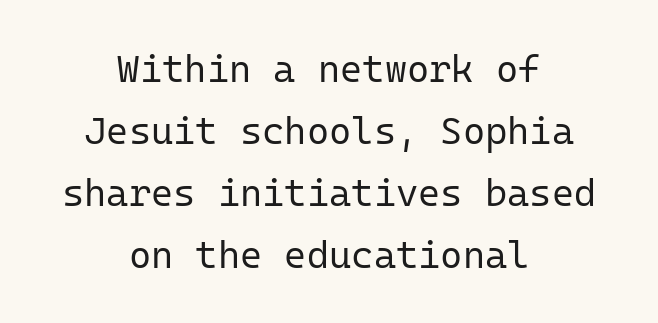
Regarding leading, the lines here are spaced in the standard way. A quiet, ordinary-to-light weight characterises the typeface. The passage shown is typeset with a sans-serif family. Unmarked baselines from the first word to the last. Centered paragraph, ragged on both sides. Do the characters align in a grid? Yes, the font is monospaced.
